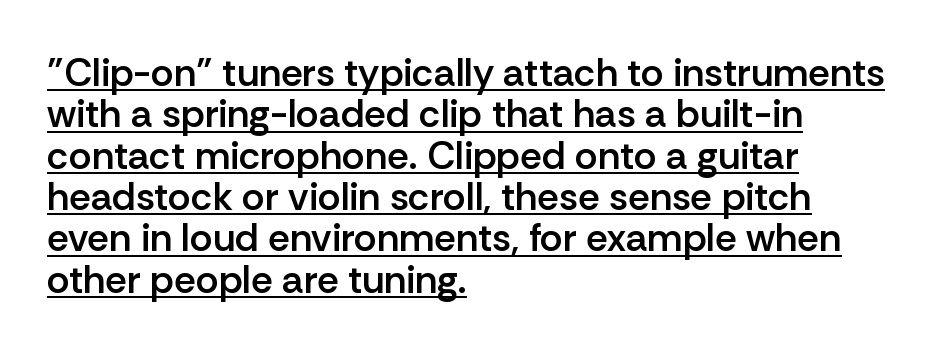
{"serif": "no", "italic": "no", "bold": "semi", "weight": "semibold", "width": "normal", "stroke_contrast": "low", "x_height": "medium", "monospaced": "no", "underline": "yes", "align": "left", "line_spacing": "tight", "line_spacing_ratio": 1.06, "letter_spacing": "normal", "letter_spacing_em": 0.0, "glyph_px": 39}
